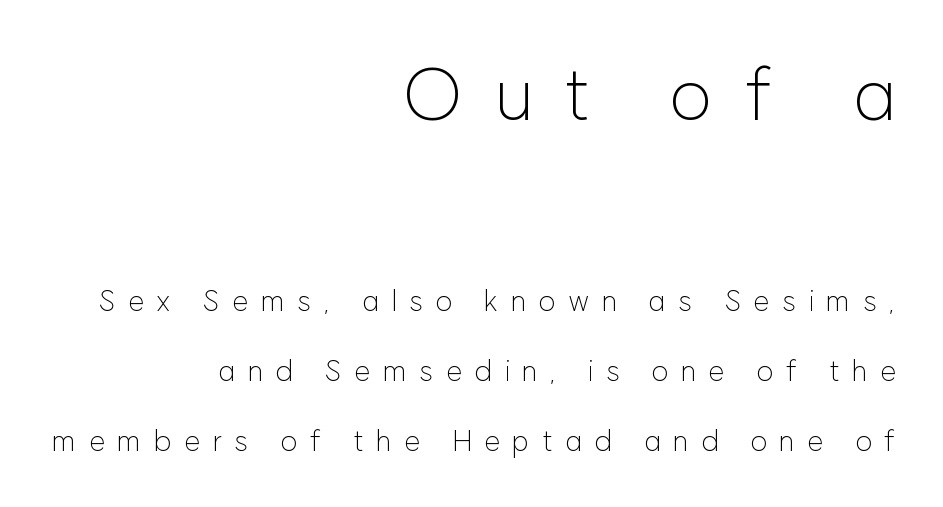
This rendering uses right alignment, leaving the left contour irregular. It's the straight-up-and-down kind of type. Here the designer chose a conventional face with non-uniform glyph widths. Descenders are the only things crossing below the line.
